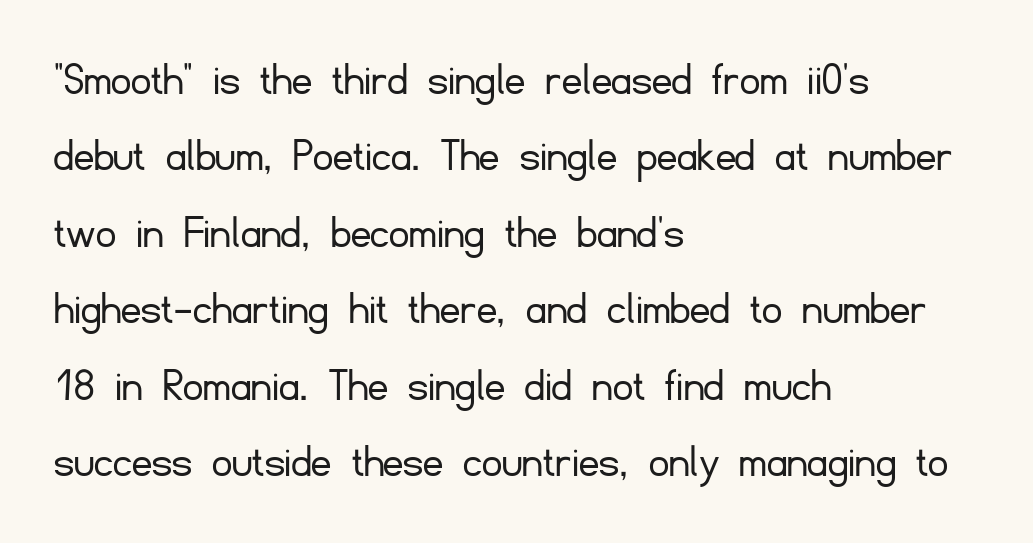
The image shows 49 px light sans-serif type, upright; set left-aligned, normal line spacing (1.56x), normal letter spacing, not underlined; low stroke contrast and a small x-height.
